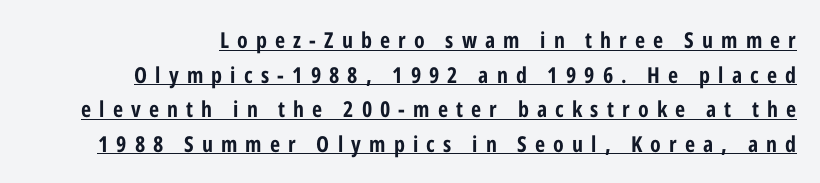
The image shows 22 px bold type, upright; set normal line spacing (1.57x), unusually wide letter spacing (+0.37 em), underlined.
